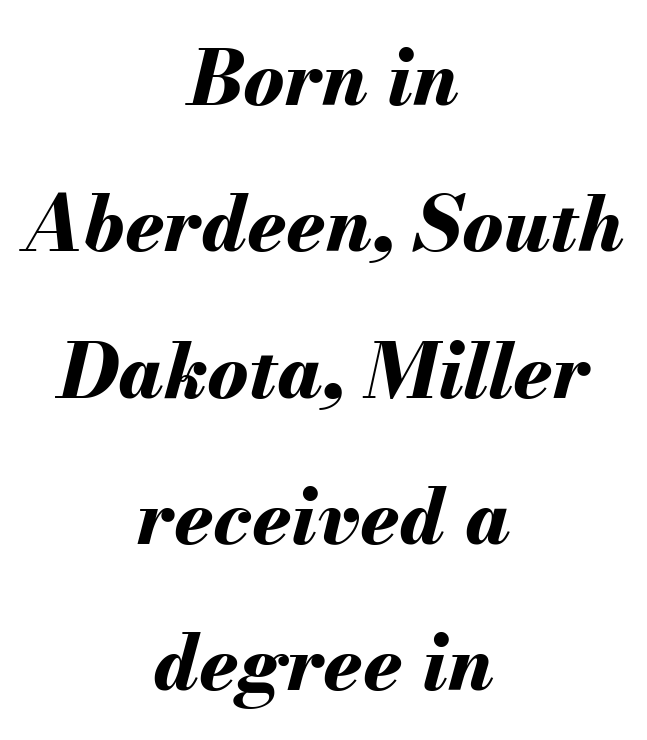
Q: Is the text bold? A: Yes.
Q: Is the text italic (slanted)? A: Yes, it leans right by about 13 degrees.
Q: Is the text underlined? A: No.
Q: How is the paragraph aligned? A: Centered.
Q: Is the spacing between letters normal or unusually wide? A: Normal.
Q: Is the spacing between lines tight, normal or loose? A: Loose.
Q: Width (condensed, normal, or wide)? A: Normal.
Q: Stroke contrast? A: Medium.
Q: x-height? A: Small.
Q: Monospaced? A: No.
